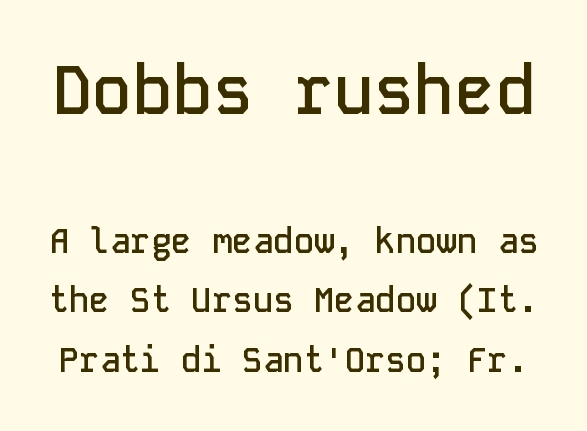
Q: Is the text bold? A: Semi-bold.
Q: Is the text italic (slanted)? A: No, it is upright.
Q: Is the typeface a serif or a sans-serif typeface? A: Sans-serif.
Q: Is the text underlined? A: No.
Q: Is the spacing between letters normal or unusually wide? A: Normal.
Q: Which block of text is set in a larger size, the first (top) or the second (bottom)? A: The first (top) one.
Q: Width (condensed, normal, or wide)? A: Normal.
Q: Stroke contrast? A: Low.
Q: x-height? A: Medium.
Q: Monospaced? A: Yes.
